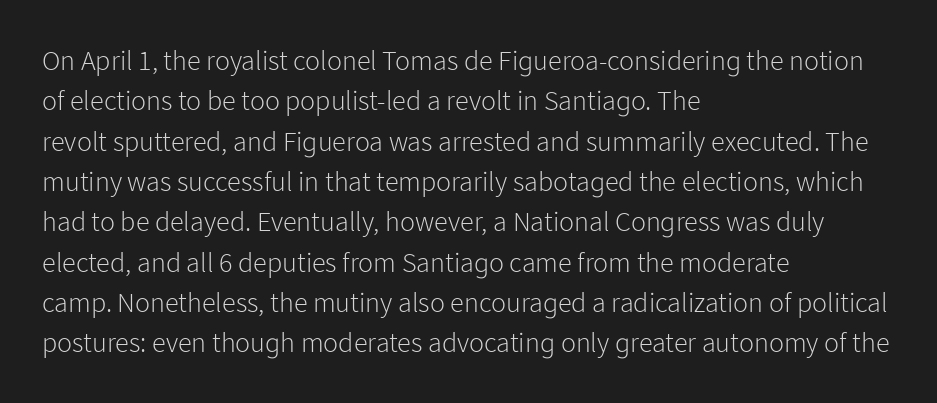
Q: Is the text bold? A: No.
Q: Is the text italic (slanted)? A: No, it is upright.
Q: Is the typeface a serif or a sans-serif typeface? A: Sans-serif.
Q: Is the text underlined? A: No.
Q: How is the paragraph aligned? A: Left-aligned.
Q: Is the spacing between letters normal or unusually wide? A: Normal.
Q: Is the spacing between lines tight, normal or loose? A: Normal.
Q: Width (condensed, normal, or wide)? A: Normal.
Q: Stroke contrast? A: Low.
Q: x-height? A: Medium.
Q: Monospaced? A: No.
